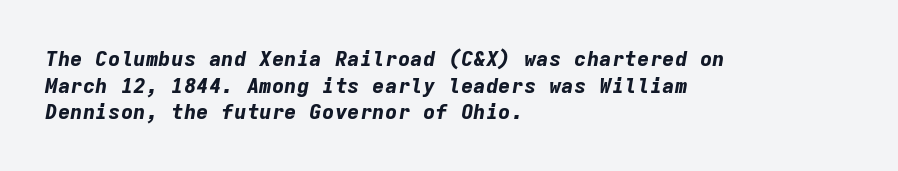
Q: Is the text bold? A: Yes.
Q: Is the text italic (slanted)? A: Yes, it leans right by about 9 degrees.
Q: Is the text underlined? A: No.
Q: How is the paragraph aligned? A: Left-aligned.
Q: Is the spacing between letters normal or unusually wide? A: Normal.
Q: Is the spacing between lines tight, normal or loose? A: Normal.
